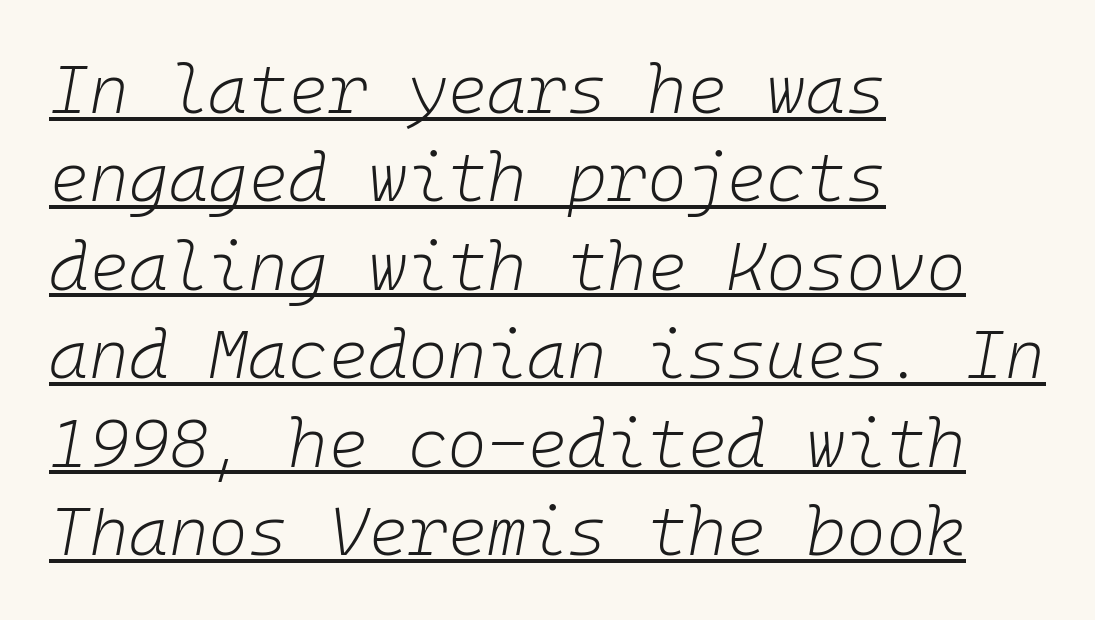
What decoration does the sample have? An underline. No letter is thick-stroked: the sample isn't bold. Leftover space on each line is placed entirely after the last word. Designer's note — italics engaged.
